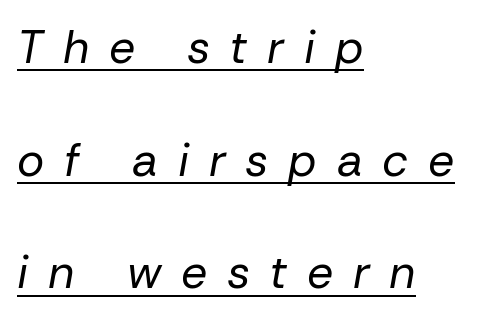
These lines were composed using italics. You could not count columns in this text — the font is proportionally spaced. Widely set lines give the paragraph a tall, airy silhouette. The setting favours the left margin, as ordinary paragraphs usually do. The horizontal fit of the characters is loose and conspicuously gappy. Stems and bowls with no extra thickness — not bold.
